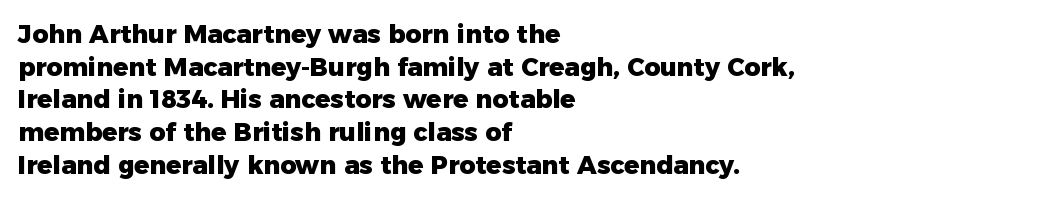
The image shows 25 px bold type, upright; set left-aligned, normal line spacing (1.31x), normal letter spacing, not underlined.
